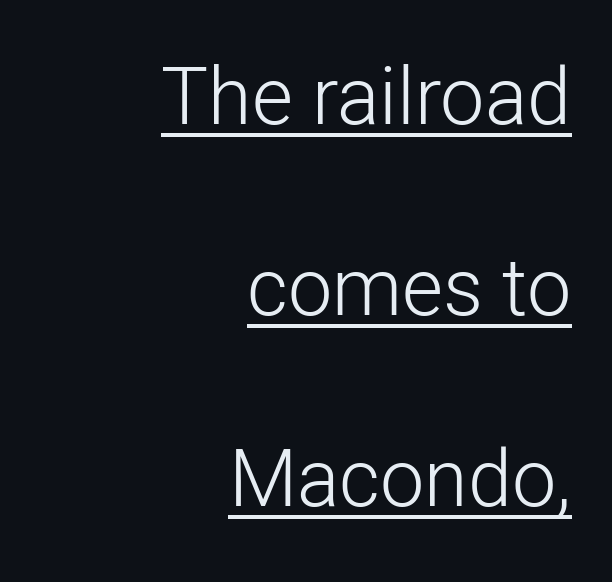
Q: Is the text bold? A: No.
Q: Is the text italic (slanted)? A: No, it is upright.
Q: Is the typeface a serif or a sans-serif typeface? A: Sans-serif.
Q: Is the text underlined? A: Yes.
Q: How is the paragraph aligned? A: Right-aligned.
Q: Is the spacing between letters normal or unusually wide? A: Normal.
Q: Is the spacing between lines tight, normal or loose? A: Loose.
Q: Width (condensed, normal, or wide)? A: Normal.
Q: Stroke contrast? A: Low.
Q: x-height? A: Medium.
Q: Monospaced? A: No.
